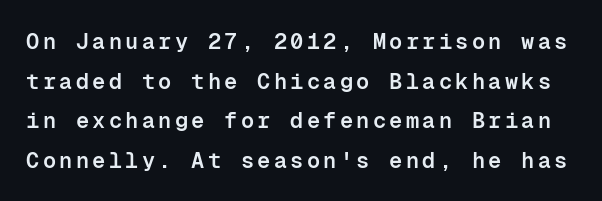
The axis of the letterforms is exactly vertical. Descenders hang freely into open space. Stroke thickness is moderately raised; the sample reads as semibold.
